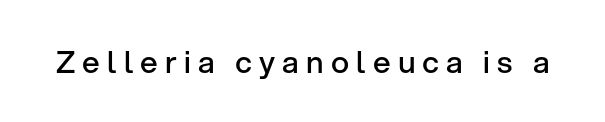
I'd call this a sans setting — the letters go barefoot. The face used here is rendered with a markedly widened letterfit. The face used here is a semibold: visibly heavier than regular, lighter than bold. This rendering features lettering with no underline.
